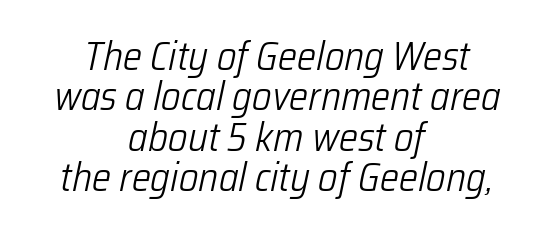
Does extra space separate the letters? No, they use regular spacing. Alignment: centered. Character widths vary here, with narrow letters taking less room than wide ones. The space beneath each line is pristine and unruled. These lines huddle together more closely than default settings would place them. This reads as an unemphasized weight, regular at the heaviest.
